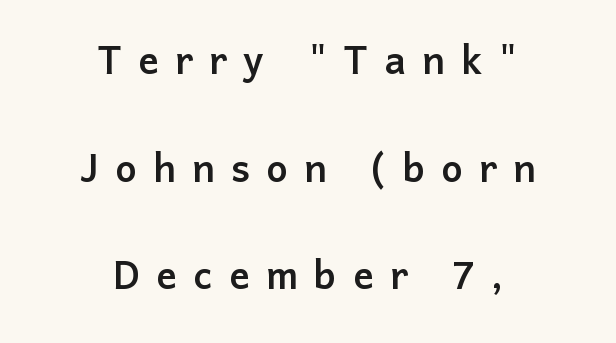
Q: Is the text italic (slanted)? A: No, it is upright.
Q: Is the typeface a serif or a sans-serif typeface? A: Sans-serif.
Q: Is the text underlined? A: No.
Q: How is the paragraph aligned? A: Centered.
Q: Is the spacing between letters normal or unusually wide? A: Unusually wide.
Q: Is the spacing between lines tight, normal or loose? A: Loose.
Q: Width (condensed, normal, or wide)? A: Normal.
Q: Stroke contrast? A: Low.
Q: x-height? A: Medium.
Q: Monospaced? A: No.
